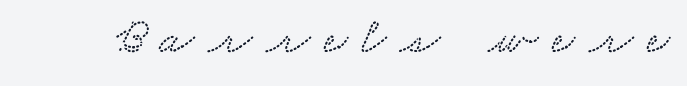
Q: Is the typeface a serif or a sans-serif typeface? A: Serif.
Q: Is the text underlined? A: No.
Q: Is the spacing between letters normal or unusually wide? A: Unusually wide.
Q: Width (condensed, normal, or wide)? A: Wide.
Q: Stroke contrast? A: Medium.
Q: x-height? A: Small.
Q: Monospaced? A: No.
